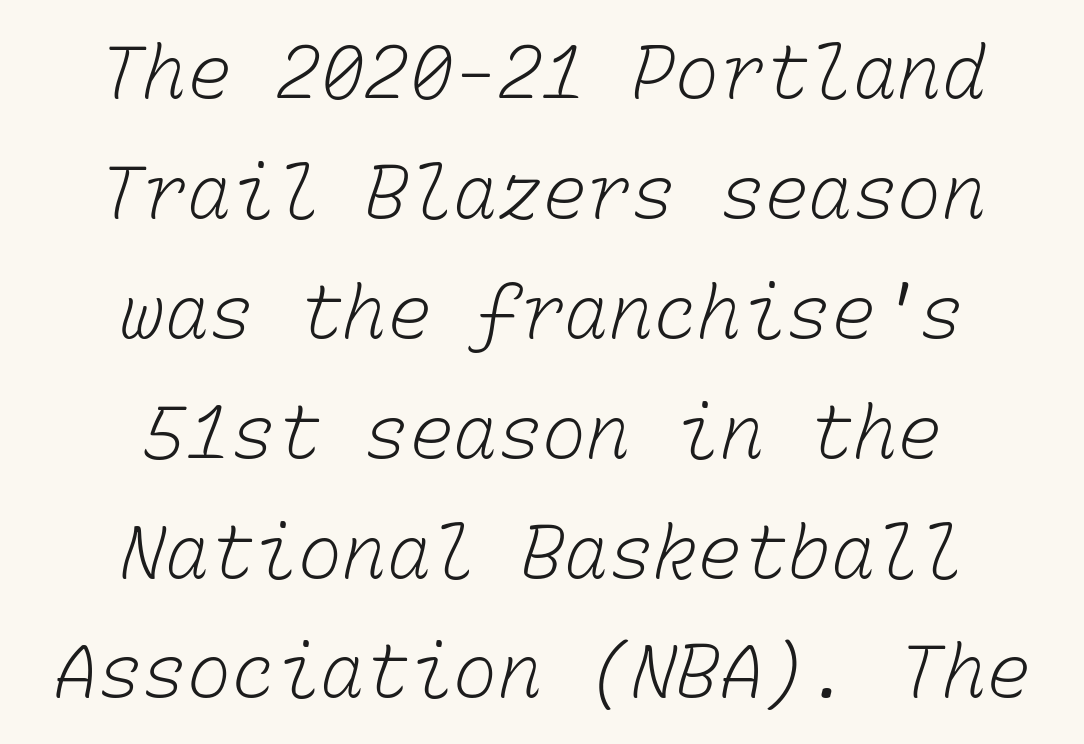
{"bold": "no", "weight": "light", "width": "normal", "stroke_contrast": "low", "x_height": "medium", "monospaced": "yes", "underline": "no", "align": "center", "line_spacing": "normal", "line_spacing_ratio": 1.62, "letter_spacing": "normal", "letter_spacing_em": 0.0, "glyph_px": 74}
